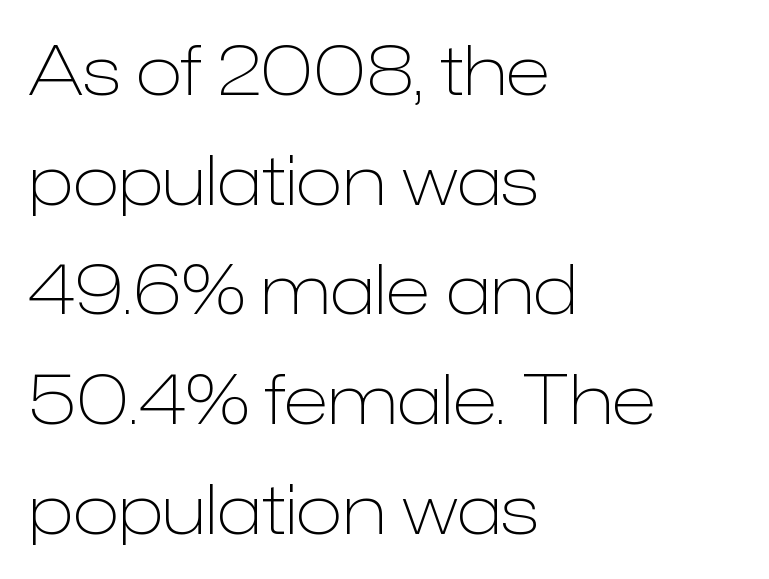
{"serif": "no", "italic": "no", "bold": "no", "weight": "light", "width": "normal", "stroke_contrast": "low", "x_height": "medium", "monospaced": "no", "underline": "no", "align": "left", "line_spacing": "normal", "line_spacing_ratio": 1.59, "letter_spacing": "normal", "letter_spacing_em": 0.0, "glyph_px": 69}
